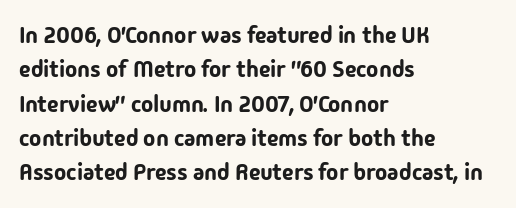
{"italic": "no", "underline": "no", "align": "left", "line_spacing": "normal", "line_spacing_ratio": 1.49, "letter_spacing": "normal", "letter_spacing_em": 0.0, "glyph_px": 23}
